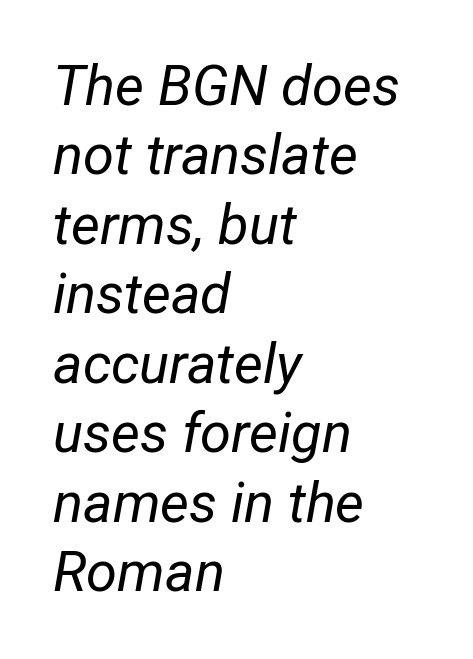
{"italic": "yes", "lean": "right", "slant_degrees": 12, "bold": "no", "weight": "regular", "width": "condensed", "stroke_contrast": "low", "x_height": "medium", "monospaced": "no", "underline": "no", "align": "left", "line_spacing_ratio": 1.24, "letter_spacing": "normal", "letter_spacing_em": 0.0, "glyph_px": 56}
